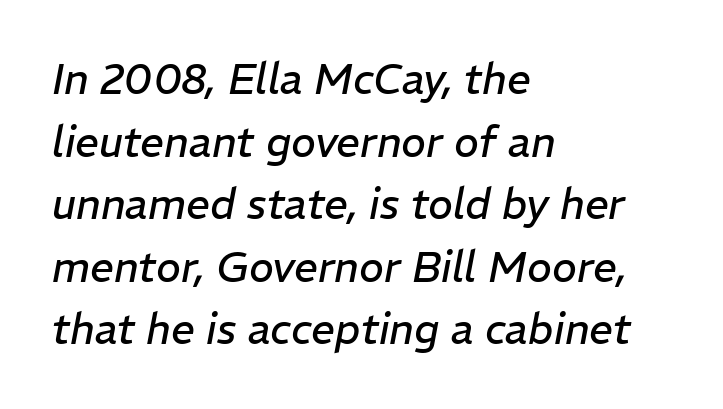
{"italic": "yes", "lean": "right", "slant_degrees": 11, "bold": "no", "weight": "regular", "width": "normal", "stroke_contrast": "low", "x_height": "medium", "monospaced": "no", "underline": "no", "align": "left", "line_spacing": "normal", "line_spacing_ratio": 1.49, "letter_spacing": "normal", "letter_spacing_em": 0.0, "glyph_px": 42}
